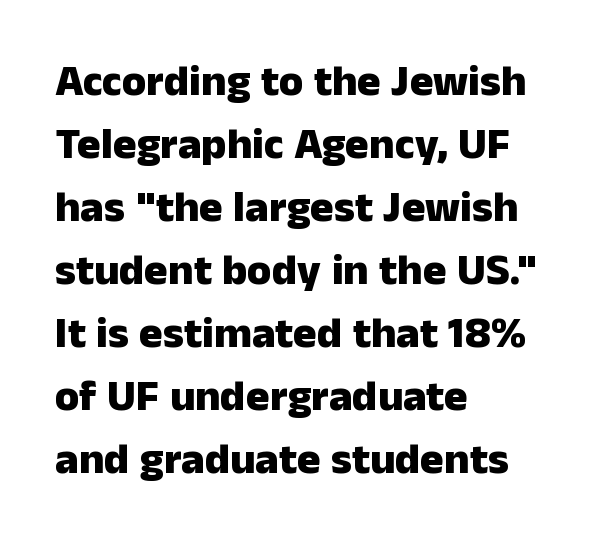
Q: Is the text bold? A: Yes.
Q: Is the text italic (slanted)? A: No, it is upright.
Q: Is the typeface a serif or a sans-serif typeface? A: Sans-serif.
Q: Is the text underlined? A: No.
Q: How is the paragraph aligned? A: Left-aligned.
Q: Is the spacing between letters normal or unusually wide? A: Normal.
Q: Is the spacing between lines tight, normal or loose? A: Normal.
Q: Width (condensed, normal, or wide)? A: Normal.
Q: Stroke contrast? A: Low.
Q: x-height? A: Medium.
Q: Monospaced? A: No.
